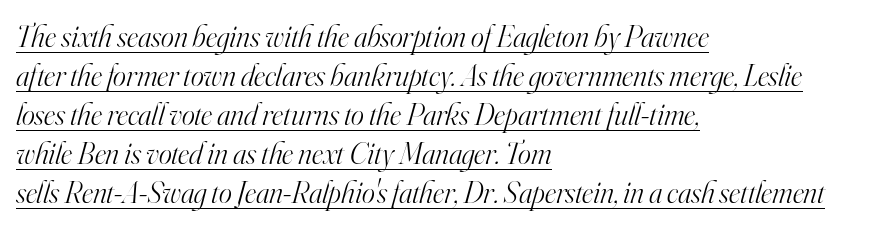
The whole block is typeset with a tilt. Weight: in the light-to-regular range. The space between consecutive lines is moderate. Looks like regular typesetting: each glyph gets only the width it needs. Letter spacing: default.
